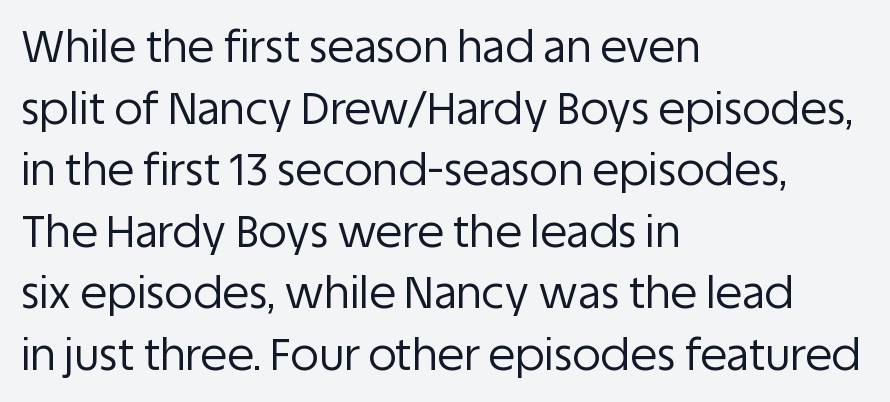
{"serif": "no", "italic": "no", "bold": "no", "weight": "regular", "width": "normal", "stroke_contrast": "low", "x_height": "large", "monospaced": "no", "underline": "no", "align": "left", "line_spacing": "normal", "line_spacing_ratio": 1.4, "letter_spacing": "normal", "letter_spacing_em": 0.0, "glyph_px": 44}
